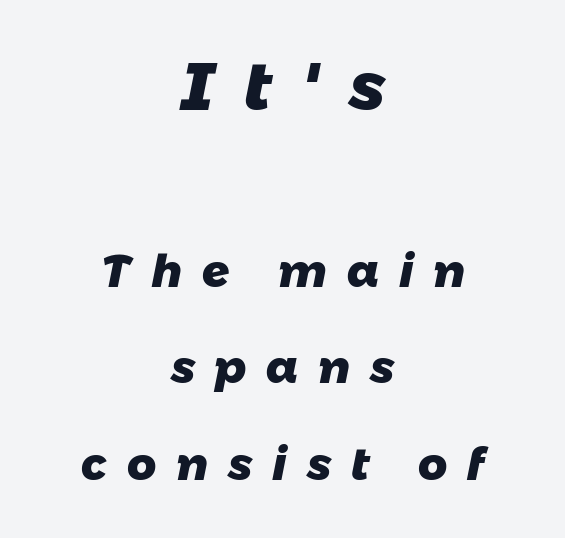
The image shows 67 px heavy sans-serif type; set centered, loose line spacing (2.15x), unusually wide letter spacing (+0.44 em), not underlined; the first (top) block is 1.49x larger; low stroke contrast and a medium x-height.
